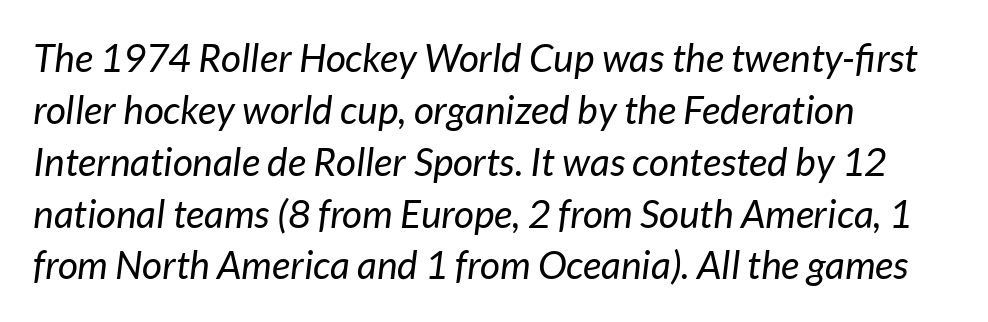
Q: Is the text bold? A: No.
Q: Is the text italic (slanted)? A: Yes, it leans right by about 7 degrees.
Q: Is the text underlined? A: No.
Q: How is the paragraph aligned? A: Left-aligned.
Q: Is the spacing between letters normal or unusually wide? A: Normal.
Q: Is the spacing between lines tight, normal or loose? A: Normal.
Q: Width (condensed, normal, or wide)? A: Normal.
Q: Stroke contrast? A: Low.
Q: x-height? A: Medium.
Q: Monospaced? A: No.
